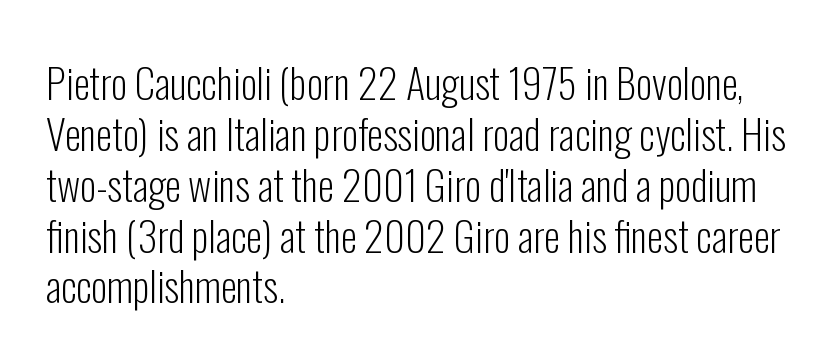
The image shows 41 px light, condensed sans-serif type, upright; set left-aligned, line spacing 1.24x, normal letter spacing, not underlined; low stroke contrast and a medium x-height.
